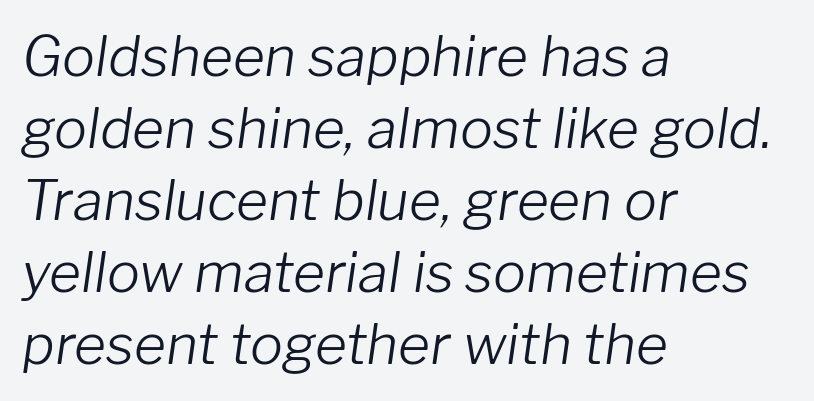
The image shows 55 px light type, italic (leaning right); set left-aligned, normal line spacing (1.31x), normal letter spacing, not underlined; low stroke contrast and a medium x-height.
